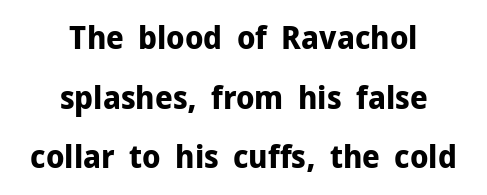
Q: Is the text bold? A: Yes.
Q: Is the text italic (slanted)? A: No, it is upright.
Q: Is the typeface a serif or a sans-serif typeface? A: Sans-serif.
Q: Is the text underlined? A: No.
Q: How is the paragraph aligned? A: Centered.
Q: Is the spacing between letters normal or unusually wide? A: Normal.
Q: Width (condensed, normal, or wide)? A: Normal.
Q: Stroke contrast? A: Low.
Q: x-height? A: Medium.
Q: Monospaced? A: No.
